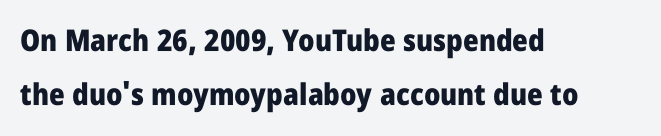
The rendering shows plain stroke endings on the letterforms — a sans-serif design. Upright lettering throughout. Bare-footed words on every line. Varying glyph widths throughout — classic text-font behaviour. Glyph-to-glyph distance matches everyday printed text. Teacher's note: observe the even left margin — that is flush-left alignment.
